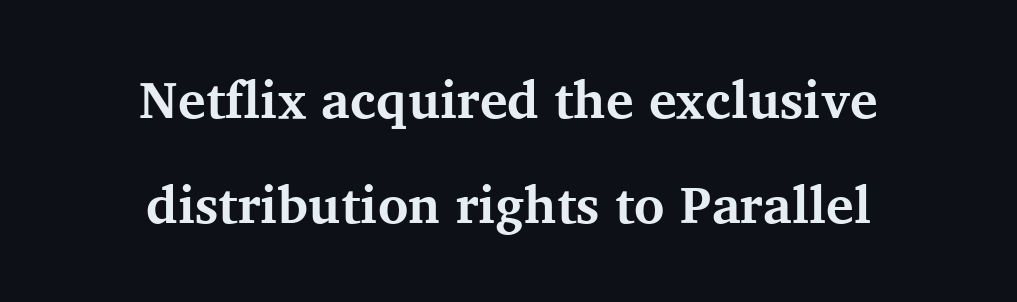
The image shows 52 px bold serif type, upright; set centered, loose line spacing (2.02x), normal letter spacing, not underlined; medium stroke contrast and a medium x-height.
